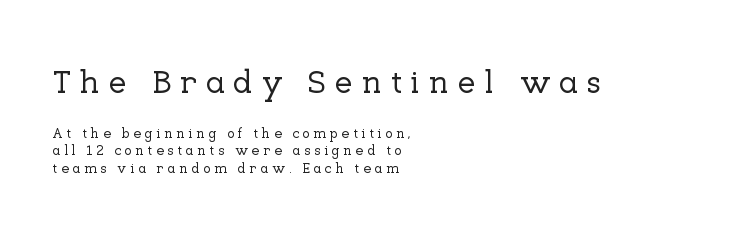
{"serif": "yes", "italic": "no", "width": "normal", "stroke_contrast": "low", "x_height": "medium", "monospaced": "no", "underline": "no", "align": "left", "line_spacing": "normal", "line_spacing_ratio": 1.25, "letter_spacing": "wide", "letter_spacing_em": 0.25, "larger_block": "first", "size_ratio": 2.36, "glyph_px": 33}
